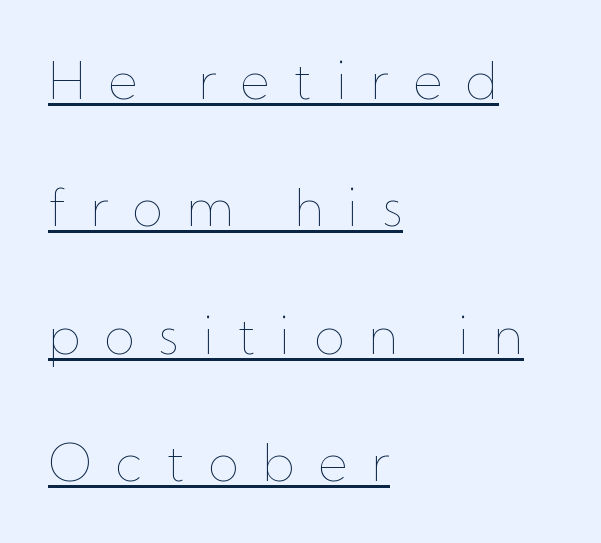
Is the type heavy? It reads as light-to-regular instead. Is this a fixed-width face? No — the glyphs have proportional, varying widths. Decoration check: the copy is underlined. When letters stand straight like this, we call the style roman or upright.
